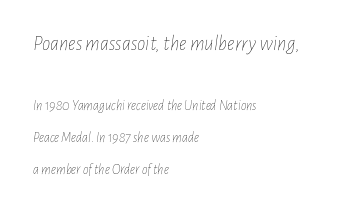
The image shows 21 px text type, italic (leaning right); set left-aligned, loose line spacing (2.3x), normal letter spacing, not underlined; the first (top) block is 1.5x larger.
